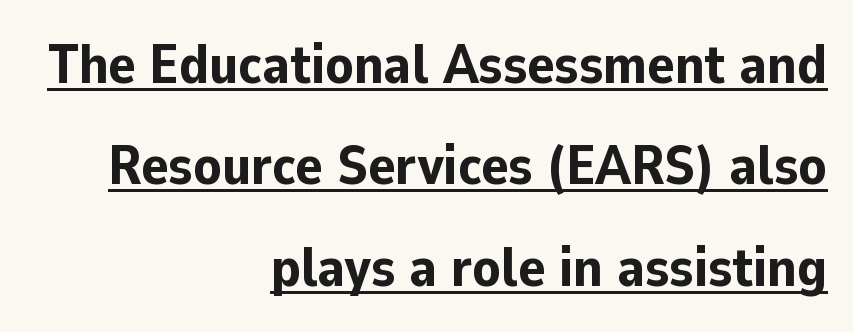
A roman cut, with each character standing at attention. Quick note: underline on. Regarding serifs, this sample does without them. A flush-right, rag-left setting is used for this passage. The letterforms sit shoulder to shoulder at normal distance. Caption: bold face, heavy strokes.
